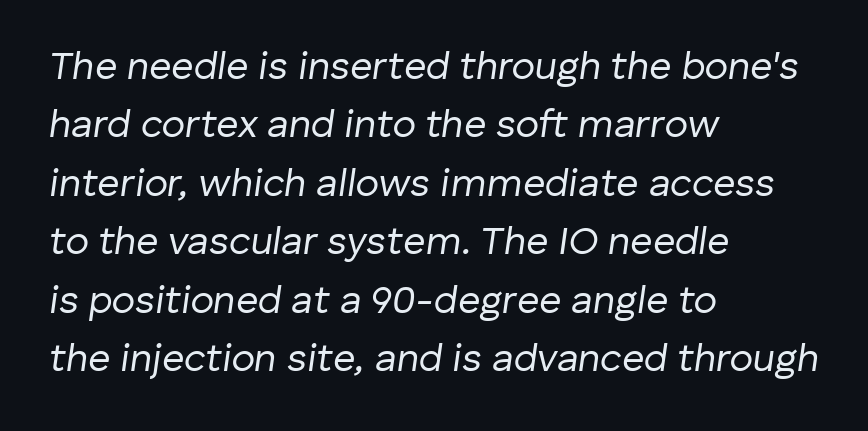
Q: Is the text bold? A: No.
Q: Is the text italic (slanted)? A: Yes, it leans right by about 8 degrees.
Q: Is the text underlined? A: No.
Q: How is the paragraph aligned? A: Left-aligned.
Q: Is the spacing between letters normal or unusually wide? A: Normal.
Q: Is the spacing between lines tight, normal or loose? A: Normal.
Q: Width (condensed, normal, or wide)? A: Normal.
Q: Stroke contrast? A: Low.
Q: x-height? A: Medium.
Q: Monospaced? A: No.
